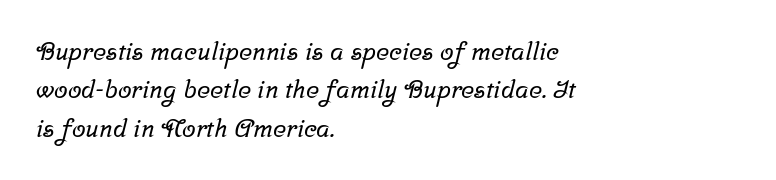
{"underline": "no", "align": "left", "line_spacing": "normal", "line_spacing_ratio": 1.54, "letter_spacing": "normal", "letter_spacing_em": 0.0, "glyph_px": 25}
